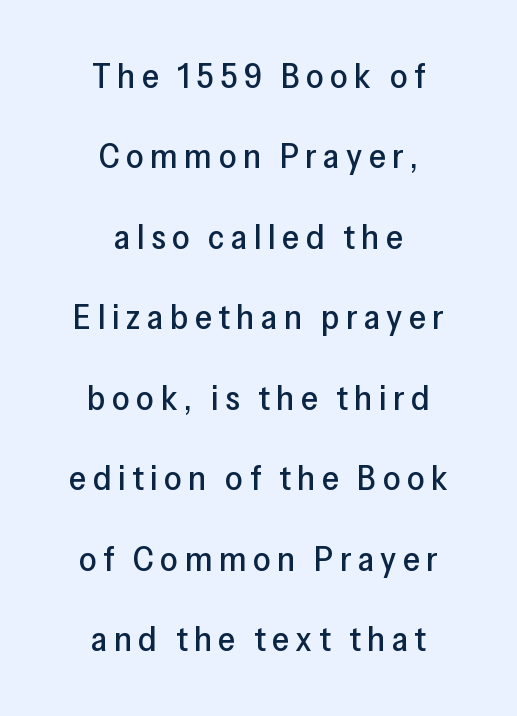
Spacing verdict: proportional, widths tailored to each character. The type sits square on the baseline with zero lean. Compared with a flush-left layout, this one balances lines on the center instead. Just letters on the line, the space beneath them empty. Compared with typical paragraphs, the rows here are farther apart. This is sans-serif lettering, the kind often seen on screens and signage.
